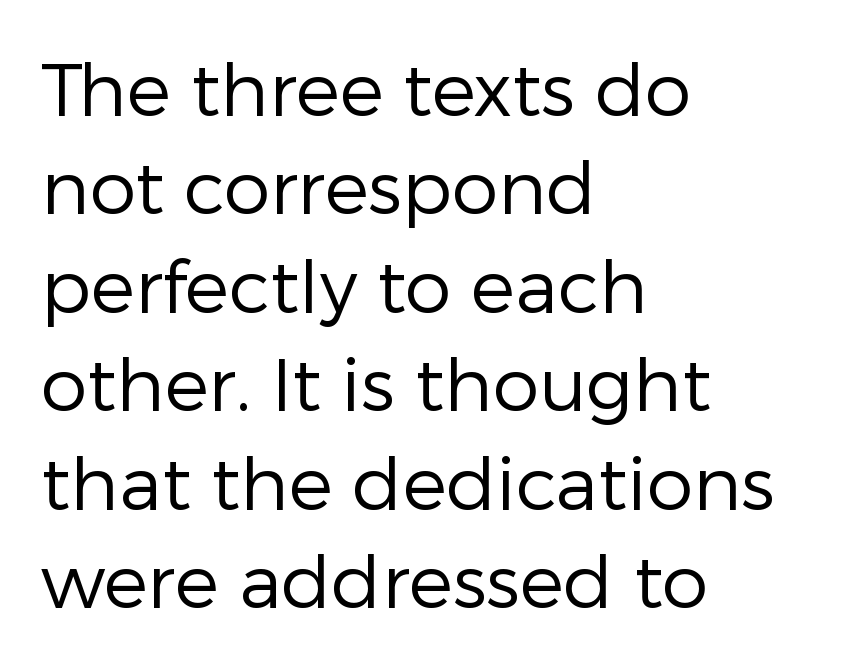
The image shows 74 px regular-weight sans-serif type, upright; set left-aligned, normal line spacing (1.33x), normal letter spacing, not underlined; low stroke contrast and a medium x-height.
